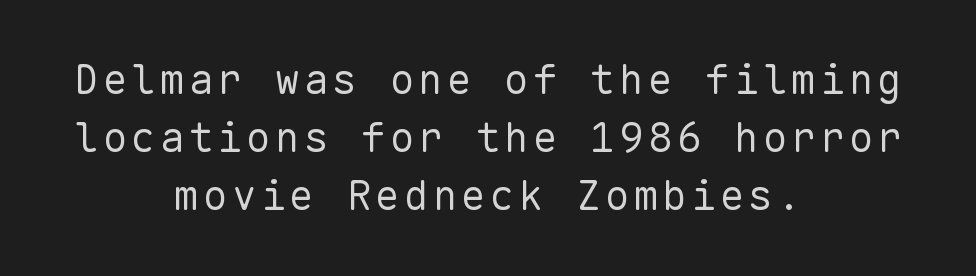
Posture: upright roman. Monospaced: the letters line up in strict vertical columns. Look at the bottom of the vertical strokes: they stop flat, with no serifs. A bare baseline throughout the passage.
